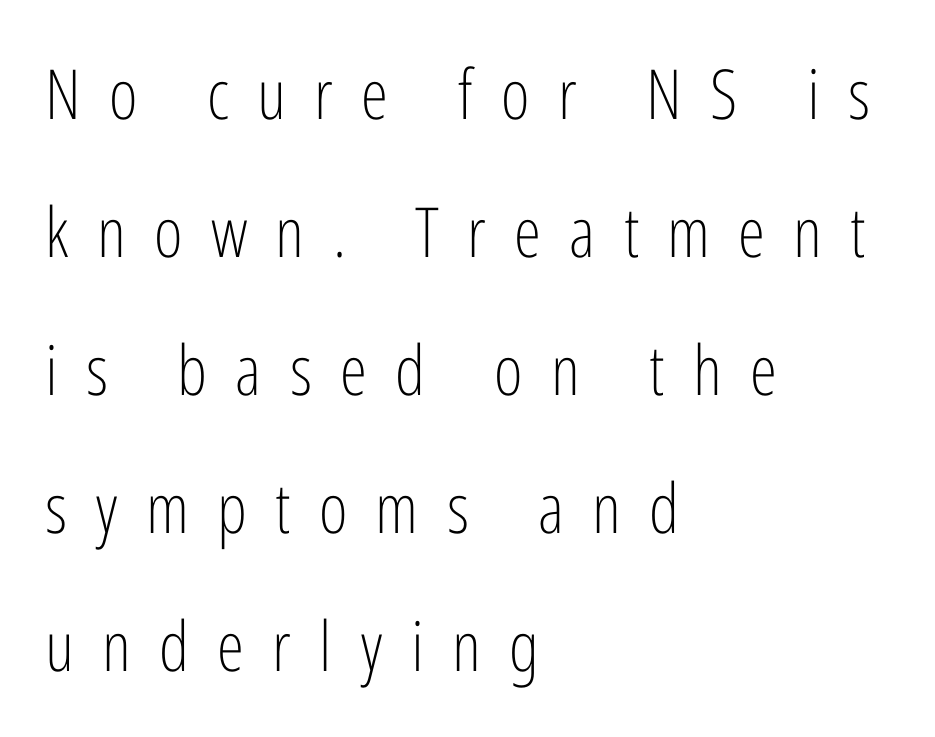
Q: Is the text bold? A: No.
Q: Is the text italic (slanted)? A: No, it is upright.
Q: Is the typeface a serif or a sans-serif typeface? A: Sans-serif.
Q: Is the text underlined? A: No.
Q: How is the paragraph aligned? A: Left-aligned.
Q: Is the spacing between letters normal or unusually wide? A: Unusually wide.
Q: Is the spacing between lines tight, normal or loose? A: Loose.
Q: Width (condensed, normal, or wide)? A: Condensed.
Q: Stroke contrast? A: Low.
Q: x-height? A: Medium.
Q: Monospaced? A: No.
